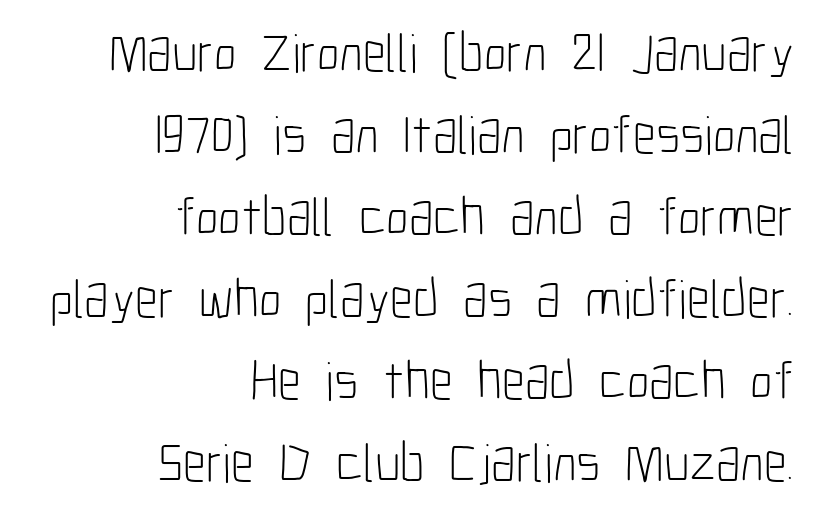
{"serif": "no", "italic": "no", "bold": "no", "weight": "light", "width": "condensed", "stroke_contrast": "low", "x_height": "medium", "monospaced": "no", "underline": "no", "align": "right", "line_spacing": "normal", "line_spacing_ratio": 1.49, "letter_spacing": "normal", "letter_spacing_em": 0.0, "glyph_px": 55}
